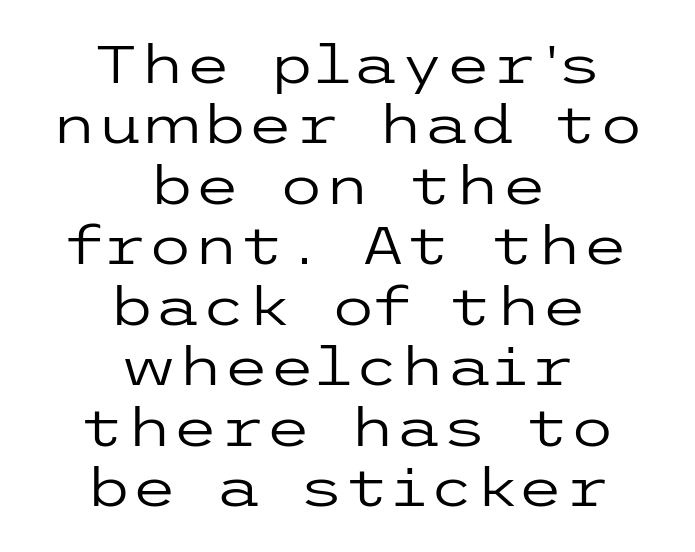
In terms of letterform style, serifs are entirely absent. The characters are drawn with everyday or finer stroke widths. In terms of leading, this rendering errs on the cramped side. Lines of text with bare space underneath. Caption: standard tracking, unaltered. Casual observation: everything's sitting right in the middle.
